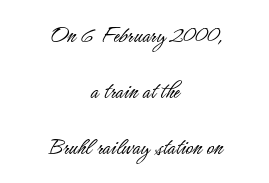
Q: Is the text bold? A: No.
Q: Is the text italic (slanted)? A: Yes.
Q: Is the text underlined? A: No.
Q: How is the paragraph aligned? A: Centered.
Q: Is the spacing between letters normal or unusually wide? A: Normal.
Q: Is the spacing between lines tight, normal or loose? A: Loose.
